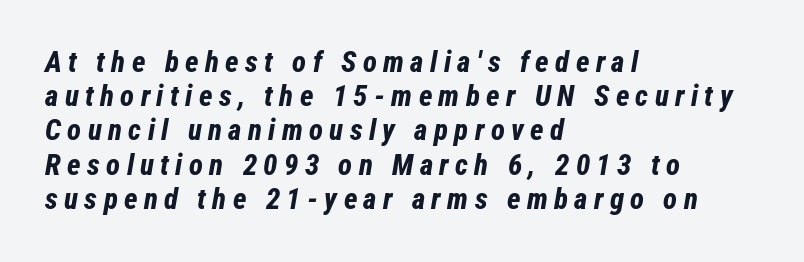
Lines of text with bare space underneath. Observe the wide spacing: letters keep a clear distance from each other. Heft: maximum for text — a bold. If you drew a line through each stem, it would be angled. Is this a fixed-width face? No — the glyphs have proportional, varying widths. The rag falls on the right side of this text block.
